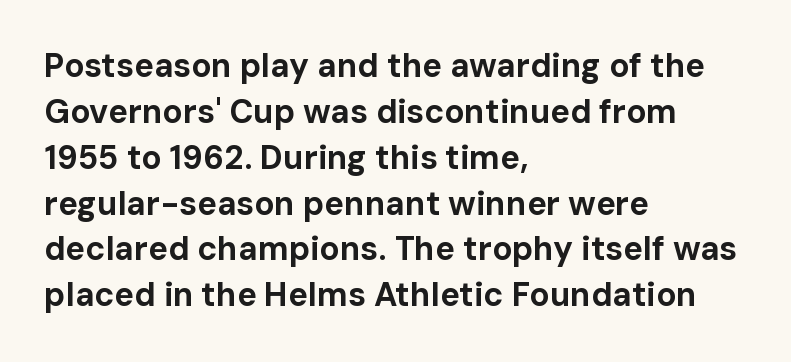
How heavy is the stroke? Heavy — this is a bold. Plain, unruled lines of type. Short note: letters normally spaced. Ascenders rise straight up at ninety degrees. Alignment: flush left. One glance says typical: line gaps are just what's usual.
